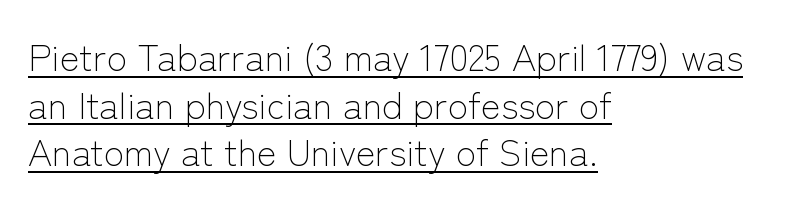
{"serif": "no", "italic": "no", "bold": "no", "weight": "light", "width": "normal", "stroke_contrast": "low", "x_height": "medium", "monospaced": "no", "underline": "yes", "align": "left", "line_spacing": "normal", "line_spacing_ratio": 1.29, "letter_spacing": "normal", "letter_spacing_em": 0.0, "glyph_px": 37}
